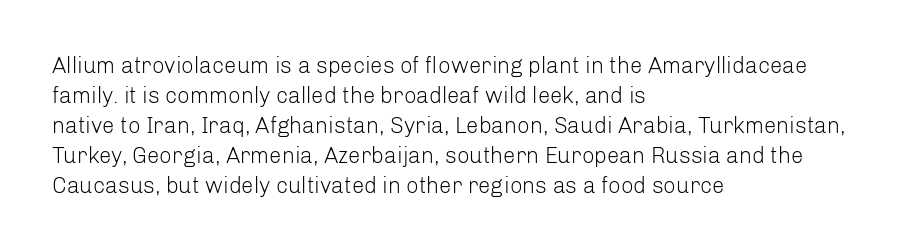
Reading down the column, the eye jumps a familiar distance to each next line. Left-aligned paragraph, ragged on the right. Check under the words: just untouched page. Nope, not italic — everything's standing straight.
